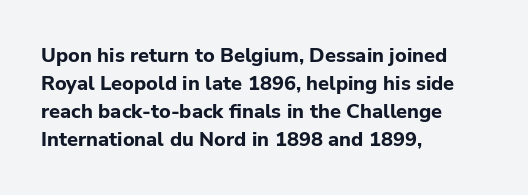
Q: Is the text bold? A: Yes.
Q: Is the text italic (slanted)? A: No, it is upright.
Q: Is the text underlined? A: No.
Q: How is the paragraph aligned? A: Left-aligned.
Q: Is the spacing between letters normal or unusually wide? A: Normal.
Q: Is the spacing between lines tight, normal or loose? A: Normal.
